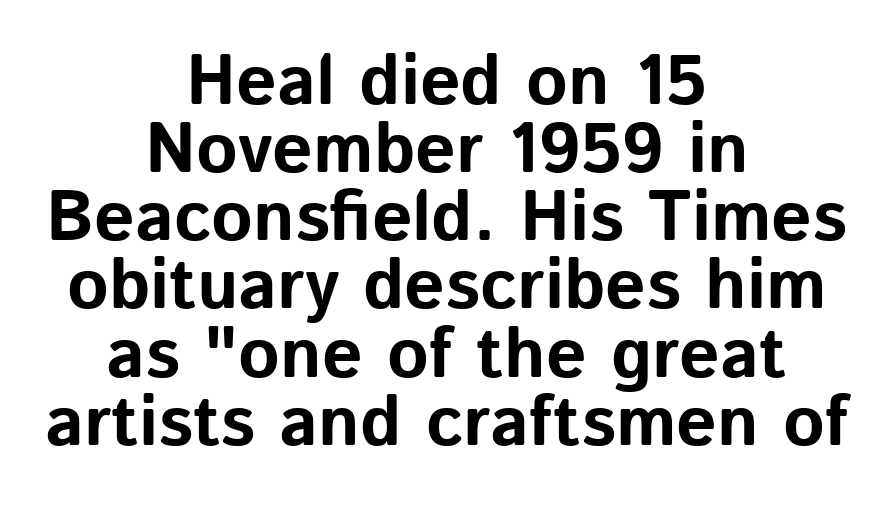
Summary of vertical rhythm: compact, with narrow interline spacing. Horizontally, the lines are justified to the midpoint only. Caption: bold face, heavy strokes. The face used here is proportionally spaced, like ordinary book or web type. The characters display no serif detailing; their extremities are plain.
